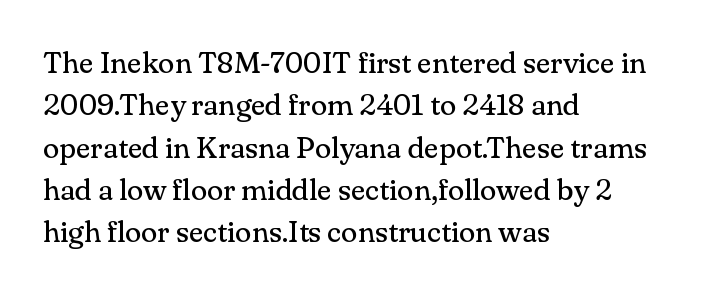
Q: Is the text bold? A: No.
Q: Is the text italic (slanted)? A: No, it is upright.
Q: Is the typeface a serif or a sans-serif typeface? A: Serif.
Q: Is the text underlined? A: No.
Q: How is the paragraph aligned? A: Left-aligned.
Q: Is the spacing between letters normal or unusually wide? A: Normal.
Q: Is the spacing between lines tight, normal or loose? A: Normal.
Q: Width (condensed, normal, or wide)? A: Normal.
Q: Stroke contrast? A: Medium.
Q: x-height? A: Small.
Q: Monospaced? A: No.
